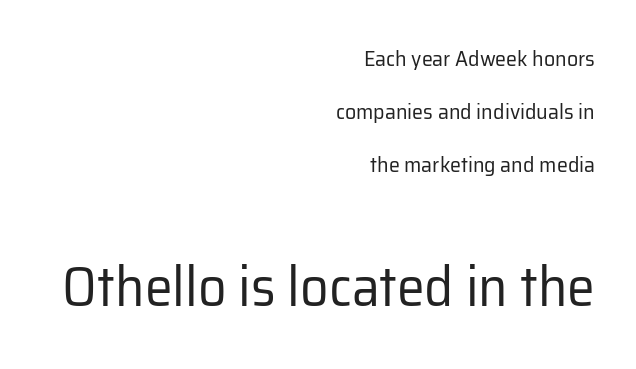
The image shows 56 px regular-weight sans-serif type, upright; set right-aligned, loose line spacing (2.4x), normal letter spacing, not underlined; the second (bottom) block is 2.55x larger; low stroke contrast and a medium x-height.
